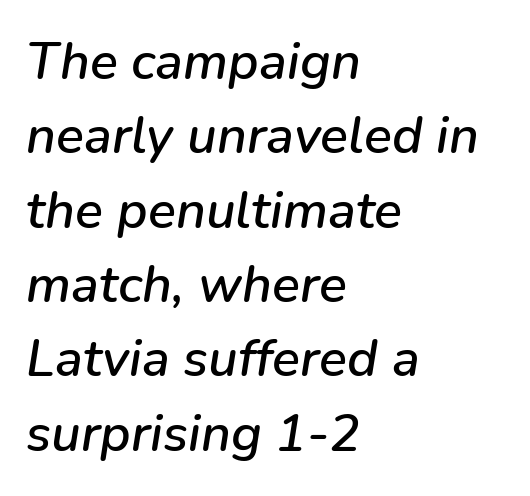
The image shows 52 px text type, italic (leaning right); set left-aligned, normal line spacing (1.43x), normal letter spacing, not underlined; low stroke contrast and a medium x-height.
